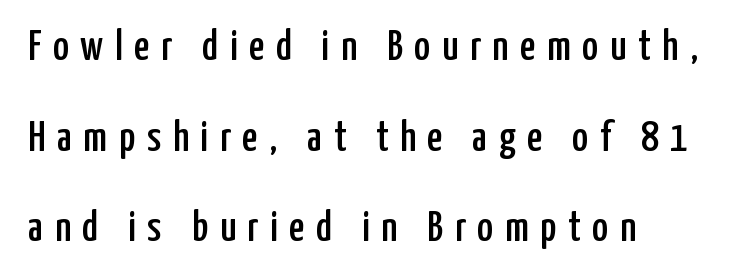
The image shows 43 px condensed sans-serif type, upright; set left-aligned, loose line spacing (2.11x), unusually wide letter spacing (+0.27 em), not underlined; low stroke contrast and a medium x-height.
